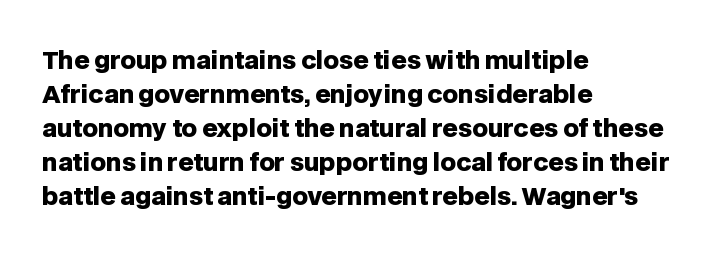
Q: Is the text bold? A: Yes.
Q: Is the text italic (slanted)? A: No, it is upright.
Q: Is the text underlined? A: No.
Q: How is the paragraph aligned? A: Left-aligned.
Q: Is the spacing between letters normal or unusually wide? A: Normal.
Q: Is the spacing between lines tight, normal or loose? A: Normal.
